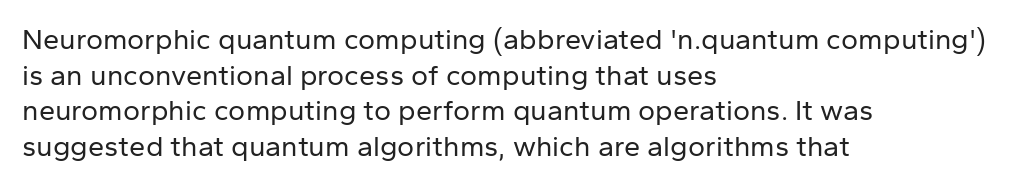
Think of a printed novel: that variable character pitch is what you see here. Compared with typical body copy, the letter spacing here is the same. Every row of glyphs begins at an identical x-position on the left. Check where the strokes stop: nothing finishes them off — pure sans. Vertical strokes here are truly vertical. Stems and bowls with no extra thickness — not bold.
